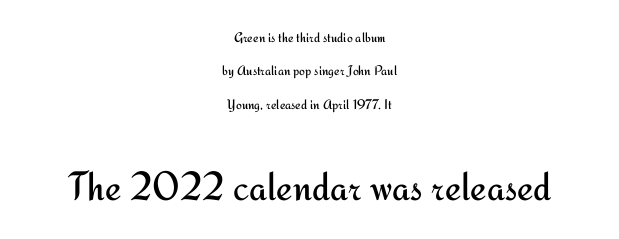
The image shows 41 px regular-weight sans-serif type, upright; set centered, loose line spacing (2.39x), normal letter spacing, not underlined; the second (bottom) block is 2.93x larger; medium stroke contrast and a small x-height.
